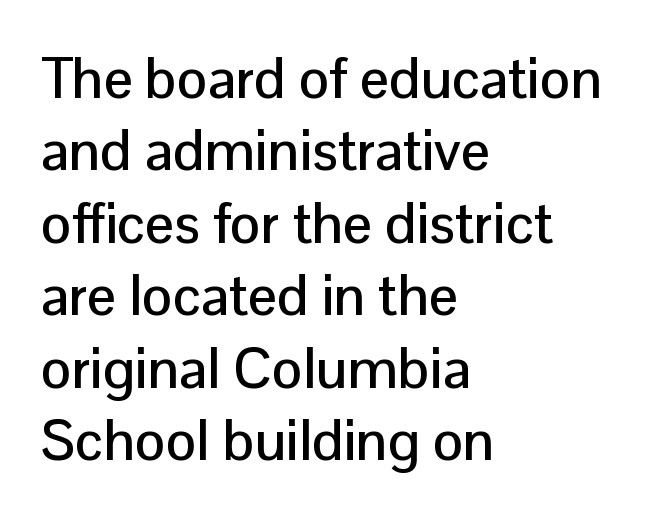
Q: Is the text italic (slanted)? A: No, it is upright.
Q: Is the typeface a serif or a sans-serif typeface? A: Sans-serif.
Q: Is the text underlined? A: No.
Q: How is the paragraph aligned? A: Left-aligned.
Q: Is the spacing between letters normal or unusually wide? A: Normal.
Q: Is the spacing between lines tight, normal or loose? A: Normal.
Q: Width (condensed, normal, or wide)? A: Normal.
Q: Stroke contrast? A: Low.
Q: x-height? A: Medium.
Q: Monospaced? A: No.
